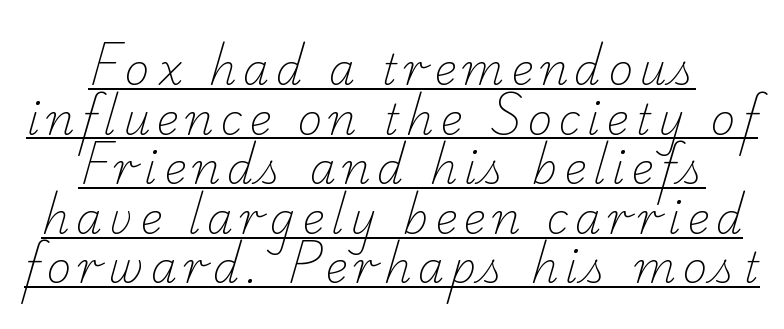
Look at the bottom of the vertical strokes: they flare into serifs here. Honestly, the underline is the first thing you notice here. Looks like regular typesetting: each glyph gets only the width it needs. The characters are drawn with everyday or finer stroke widths.
